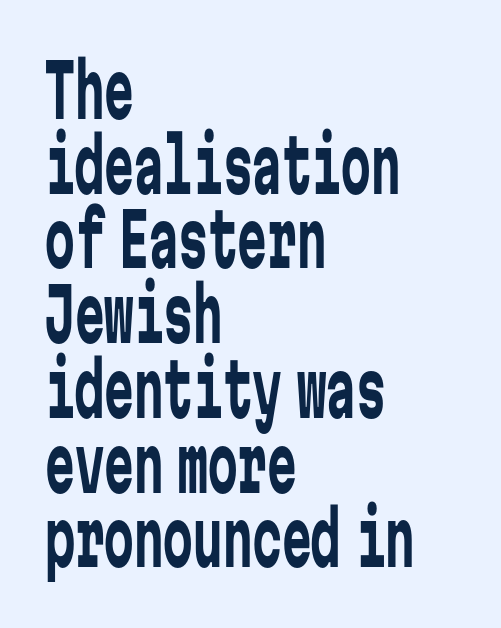
{"serif": "no", "italic": "no", "bold": "no", "weight": "regular", "width": "condensed", "stroke_contrast": "low", "x_height": "medium", "monospaced": "yes", "underline": "no", "align": "left", "line_spacing": "tight", "line_spacing_ratio": 1.01, "letter_spacing": "normal", "letter_spacing_em": 0.0, "glyph_px": 74}
